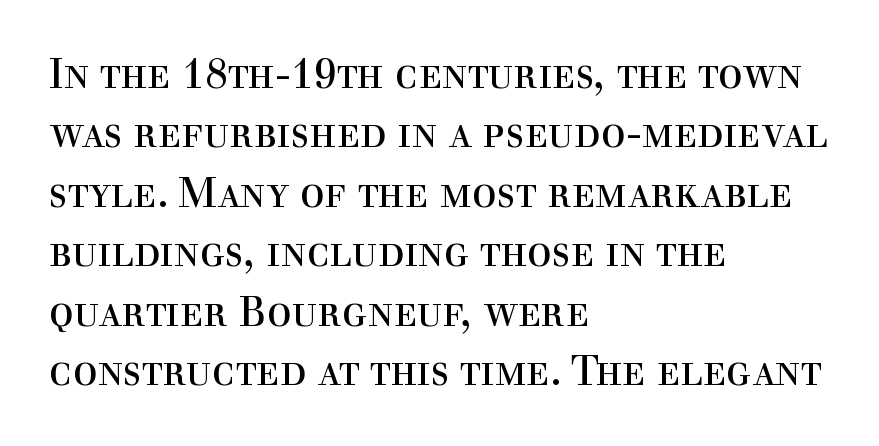
{"serif": "yes", "italic": "no", "bold": "no", "weight": "regular", "width": "normal", "x_height": "medium", "monospaced": "no", "underline": "no", "align": "left", "line_spacing": "normal", "line_spacing_ratio": 1.45, "letter_spacing": "normal", "letter_spacing_em": 0.0, "glyph_px": 41}
